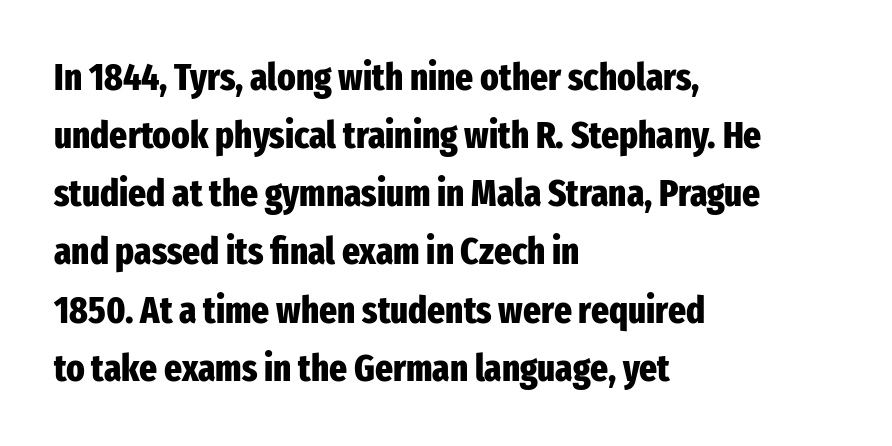
{"serif": "no", "italic": "no", "bold": "yes", "weight": "heavy", "width": "condensed", "stroke_contrast": "low", "x_height": "medium", "monospaced": "no", "underline": "no", "align": "left", "line_spacing": "normal", "line_spacing_ratio": 1.53, "letter_spacing": "normal", "letter_spacing_em": 0.0, "glyph_px": 38}
